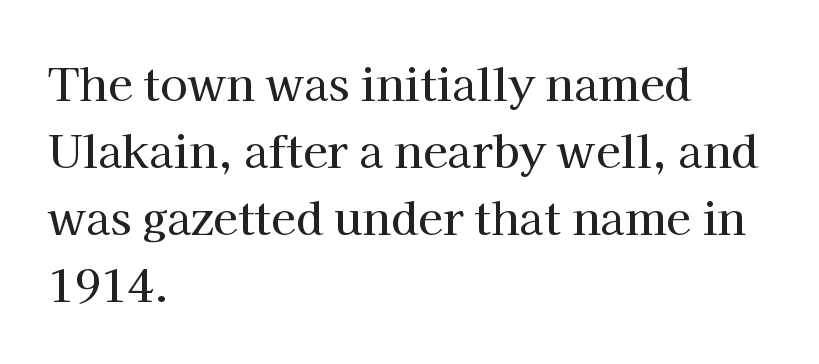
The face used here is proportionally spaced, like ordinary book or web type. Every stem runs plumb, perpendicular to the baseline. The string is rendered with underlining switched off. A typesetter would label this face a serif.
